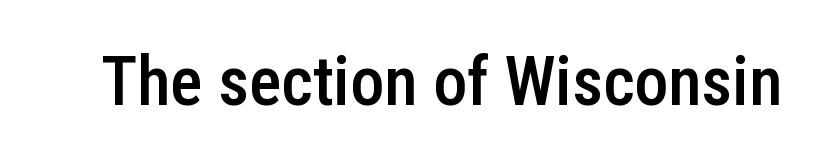
No word sits above an underline. To sum up the face: it is a sans, with no serifs. The characters look somewhat weighty, a semibold short of true bold. This sample has the flowing, uneven cadence of proportional lettering.
